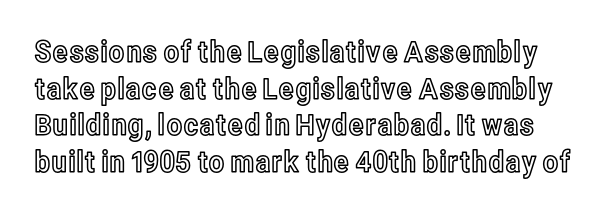
{"italic": "no", "width": "condensed", "x_height": "medium", "monospaced": "no", "underline": "no", "line_spacing_ratio": 1.22, "letter_spacing": "normal", "letter_spacing_em": 0.0, "glyph_px": 30}
